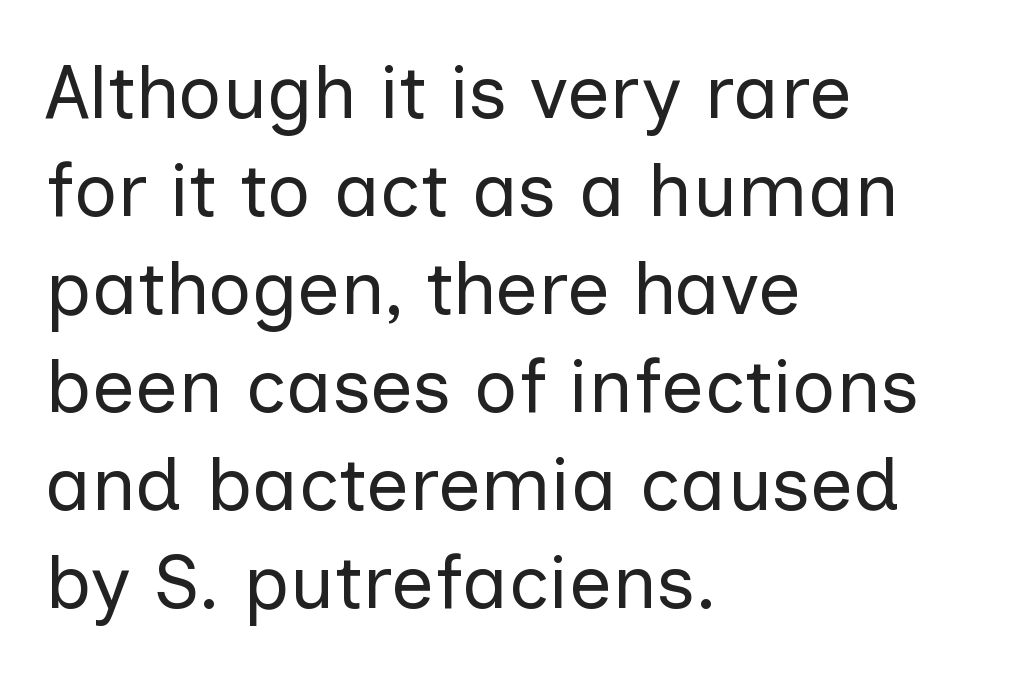
{"serif": "no", "italic": "no", "bold": "no", "weight": "regular", "width": "normal", "stroke_contrast": "low", "x_height": "medium", "monospaced": "no", "underline": "no", "align": "left", "line_spacing": "normal", "line_spacing_ratio": 1.29, "letter_spacing": "normal", "letter_spacing_em": 0.0, "glyph_px": 76}
